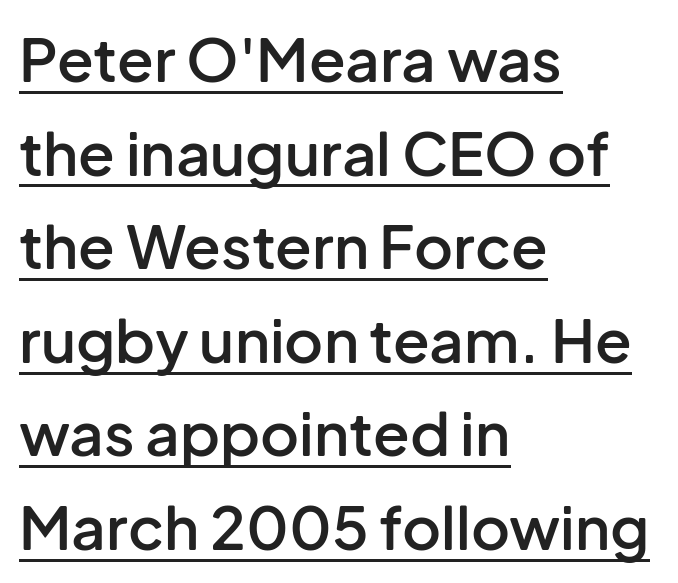
The image shows 60 px semibold sans-serif type, upright; set left-aligned, normal line spacing (1.56x), normal letter spacing, underlined; low stroke contrast and a medium x-height.
